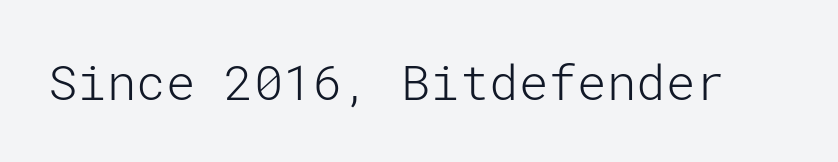
Descenders hang freely into open space. Grotesque or geometric, the face here clearly has no serifs. Stem width sits at or under what a default text font uses. Observe the ordinary spacing: letters are neighbours, not strangers. This is roman type, the default non-slanted kind.
